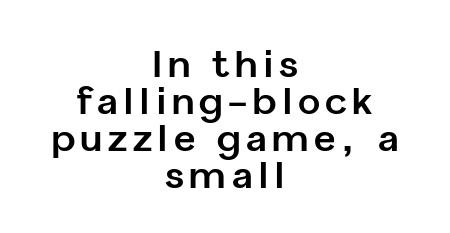
The vertical gap from one line to the next is small. Caption: bold face, heavy strokes. Underlining? Definitely not there. Casual observation: everything's sitting right in the middle. A typesetter would label this face a sans. The passage shown is typed in a proportional face where columns would drift.
